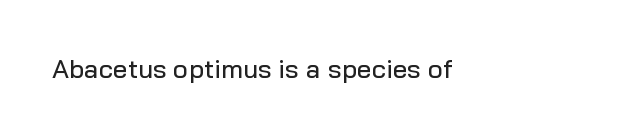
Is there any slant? The stems are plumb. Descenders are the only things crossing below the line. The line texture is even and compact thanks to regular tracking.
